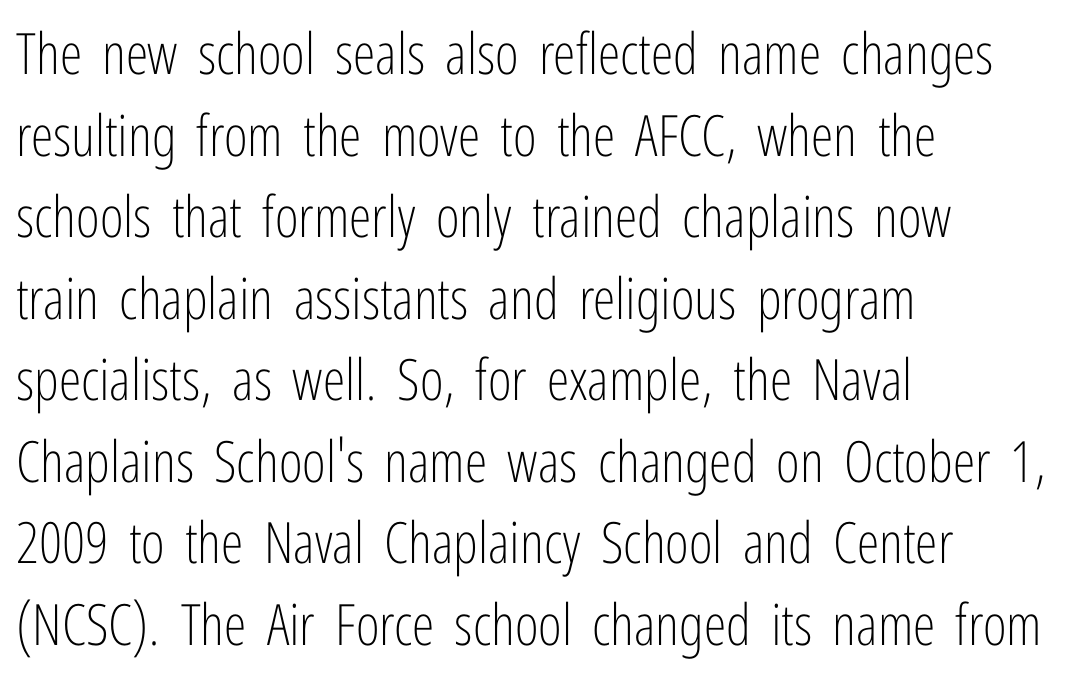
The image shows 57 px light, condensed sans-serif type, upright; set left-aligned, normal line spacing (1.43x), normal letter spacing, not underlined; low stroke contrast and a medium x-height.
